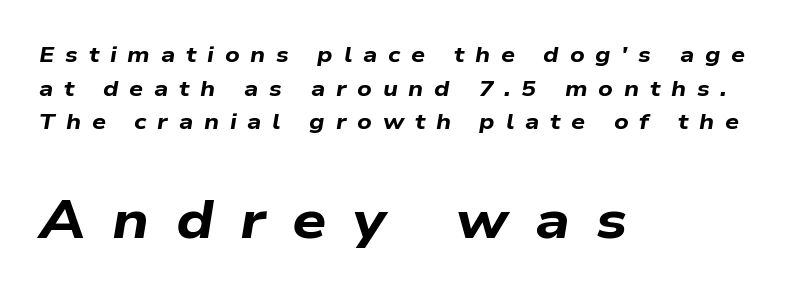
The image shows 54 px bold, wide type, italic (leaning right); set left-aligned, normal line spacing (1.53x), unusually wide letter spacing (+0.49 em), not underlined; the second (bottom) block is 2.45x larger; low stroke contrast and a medium x-height.
